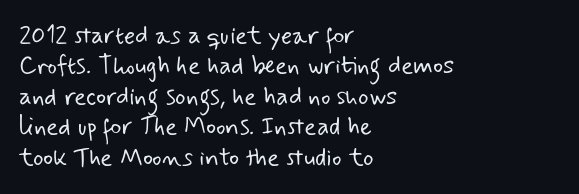
The letters look calm and open, with moderate or lighter stems. Does extra space separate the letters? No, they use regular spacing. Rule under the text: the space is simply empty. Left-aligned paragraph, ragged on the right.
